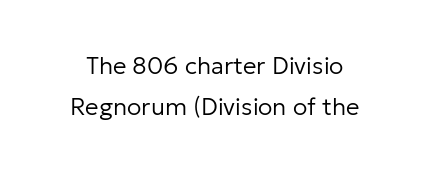
The image shows 24 px text type, upright; set normal line spacing (1.69x), normal letter spacing, not underlined.
